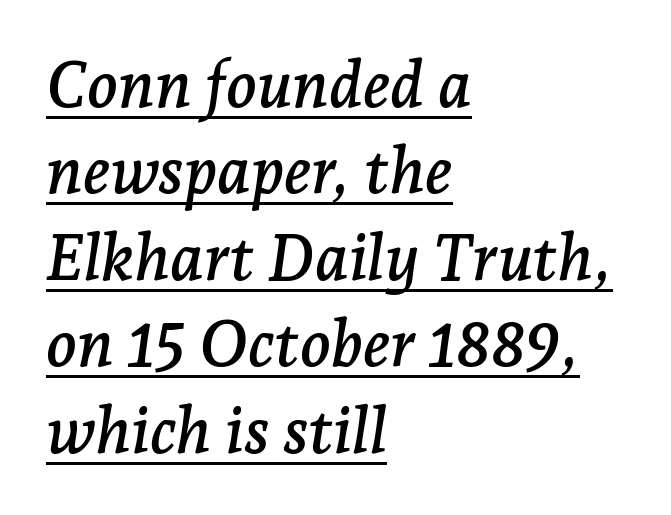
The image shows 64 px serif type, italic (leaning right); set left-aligned, normal line spacing (1.35x), normal letter spacing, underlined; low stroke contrast and a medium x-height.
